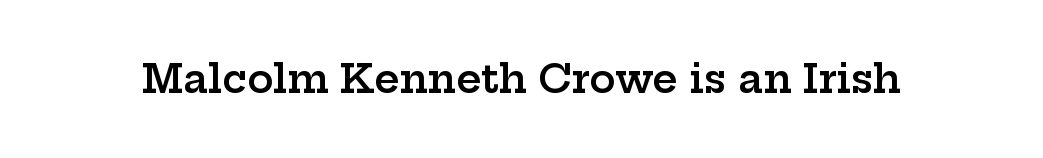
Italic: no, the glyphs are upright roman. Honestly, the letter spacing is just normal — you wouldn't notice it. Underline: absent. Look at the stroke-to-counter ratio: somewhat heavy, a semibold. The face used here is seriffed, in the tradition of book romans.
